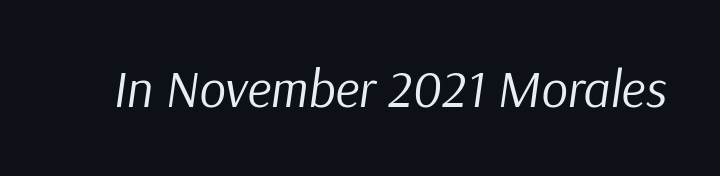
The letters advance in unequal steps, a hallmark of proportional type. A clean baseline with only descenders dipping below it. Heft: none added — not bold. Each word holds together tightly as a unit, with standard inter-letter gaps. Does the lettering tilt? It does — this is italic.
